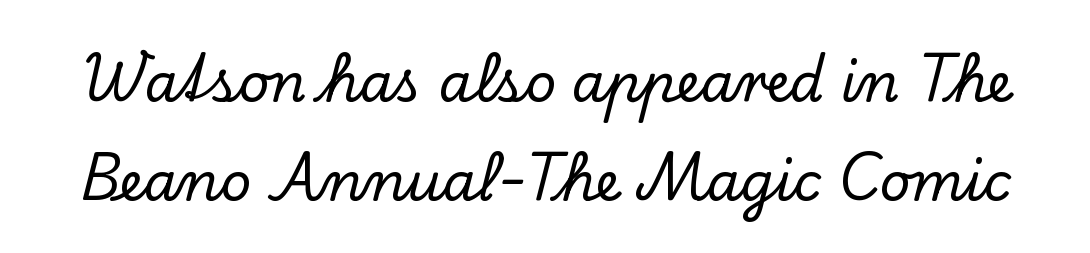
The image shows 54 px serif type; set line spacing 1.84x, normal letter spacing, not underlined; low stroke contrast and a small x-height.
